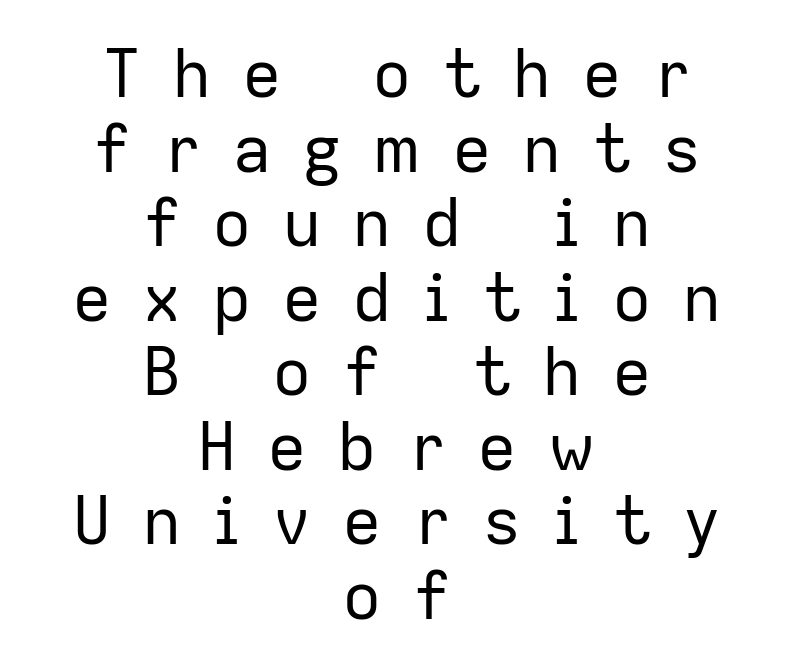
{"serif": "no", "italic": "no", "bold": "no", "weight": "regular", "width": "normal", "stroke_contrast": "low", "x_height": "medium", "monospaced": "no", "underline": "no", "align": "center", "line_spacing": "tight", "line_spacing_ratio": 1.13, "letter_spacing": "wide", "letter_spacing_em": 0.46, "glyph_px": 66}
